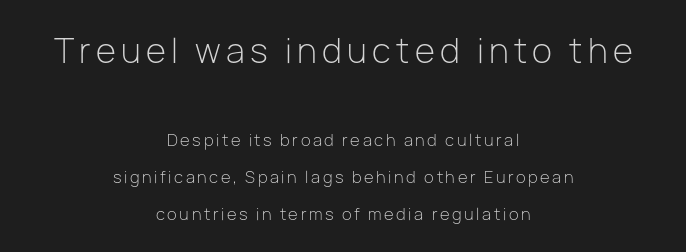
The image shows 33 px light sans-serif type, upright; set centered, loose line spacing (2.3x), not underlined; the first (top) block is 2.06x larger; low stroke contrast and a medium x-height.
